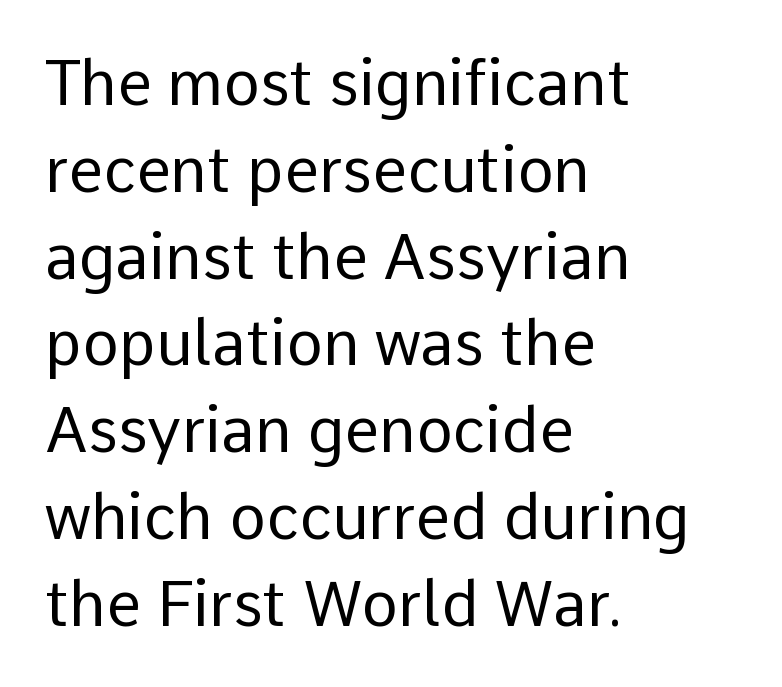
If you drew a ruler down the left edge, every line would touch it. A sans-serif font was chosen for this passage. The passage shown is not bold in any degree. Descender tails drop into unmarked territory. Each letter keeps its own natural width here, so spacing adapts to shape. Upright lettering throughout.
